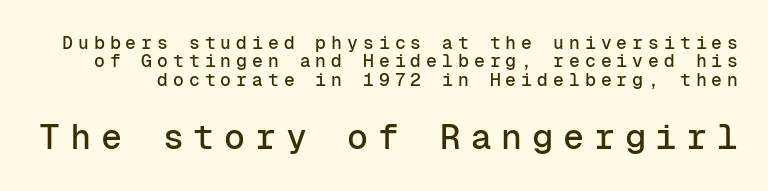
Summary of vertical rhythm: compact, with narrow interline spacing. A sans-serif font was chosen for this passage. This sample uses an upright cut, with every glyph sitting square on the baseline. Loose tracking; the words dissolve into strings of separated letters. Here the designer chose a console-style face with uniform glyph widths.
